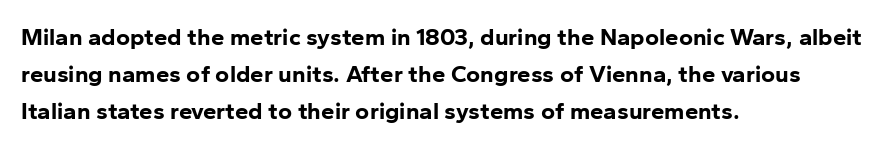
The image shows 24 px bold type, upright; set left-aligned, normal line spacing (1.54x), normal letter spacing, not underlined.
